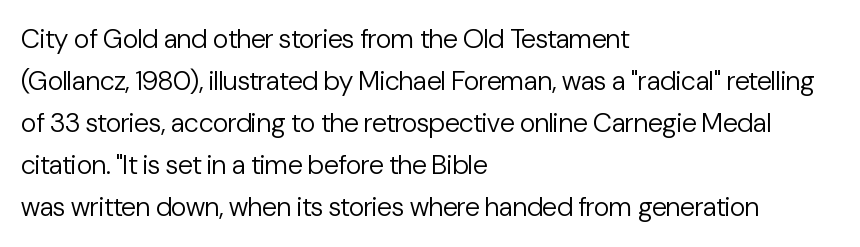
The image shows 27 px text type, upright; set left-aligned, normal line spacing (1.56x), normal letter spacing, not underlined.
